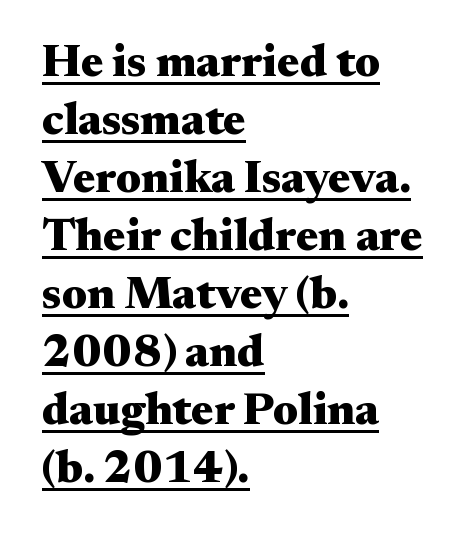
{"serif": "yes", "italic": "no", "bold": "yes", "weight": "heavy", "width": "wide", "stroke_contrast": "medium", "x_height": "small", "monospaced": "no", "underline": "yes", "align": "left", "line_spacing": "normal", "line_spacing_ratio": 1.26, "letter_spacing": "normal", "letter_spacing_em": 0.0, "glyph_px": 46}
